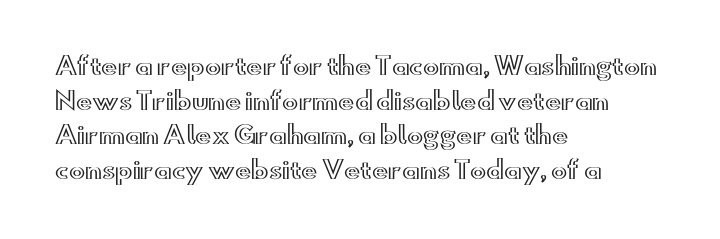
{"italic": "no", "underline": "no", "align": "left", "line_spacing": "normal", "line_spacing_ratio": 1.44, "letter_spacing": "normal", "letter_spacing_em": 0.0, "glyph_px": 24}
